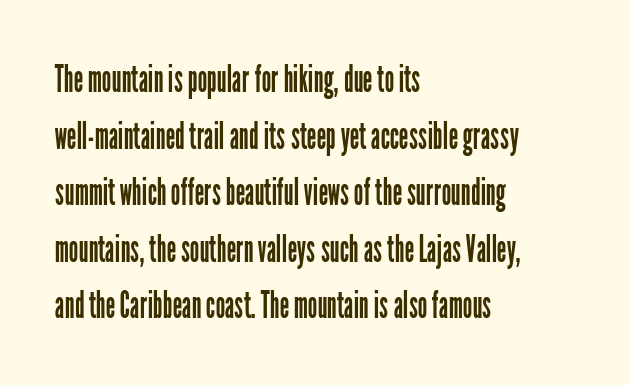
Q: Is the text bold? A: No.
Q: Is the text italic (slanted)? A: No, it is upright.
Q: Is the typeface a serif or a sans-serif typeface? A: Sans-serif.
Q: Is the text underlined? A: No.
Q: How is the paragraph aligned? A: Left-aligned.
Q: Is the spacing between letters normal or unusually wide? A: Normal.
Q: Is the spacing between lines tight, normal or loose? A: Normal.
Q: Width (condensed, normal, or wide)? A: Condensed.
Q: Stroke contrast? A: Low.
Q: x-height? A: Medium.
Q: Monospaced? A: No.
